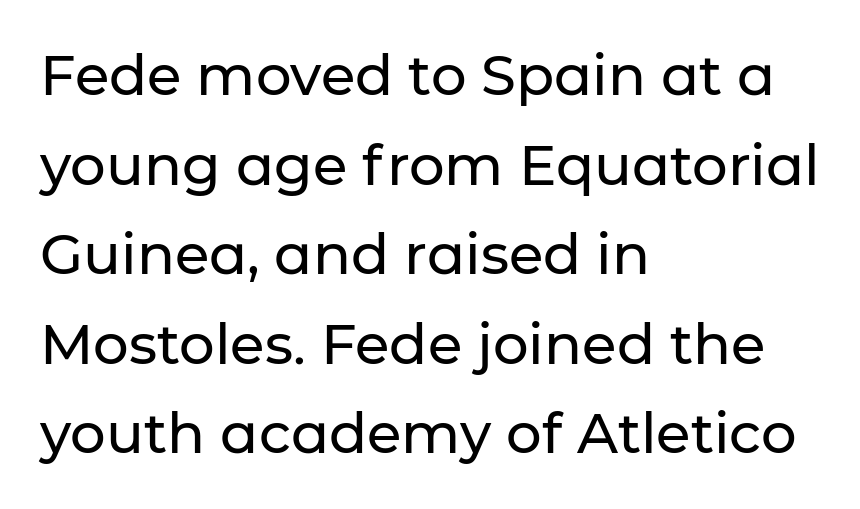
{"serif": "no", "italic": "no", "width": "normal", "stroke_contrast": "low", "x_height": "medium", "monospaced": "no", "underline": "no", "align": "left", "line_spacing": "normal", "line_spacing_ratio": 1.6, "letter_spacing": "normal", "letter_spacing_em": 0.0, "glyph_px": 56}
